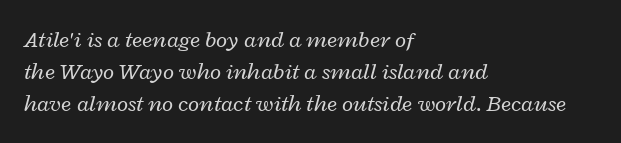
A normal amount of white space separates one row of letters from the next. The strokes carry an ordinary text weight at most. A student would call this left alignment; a typographer would say flush left, rag right. The area under the type is left untouched. Letter spacing: default.
